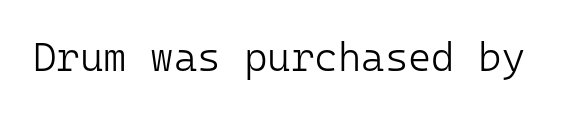
The passage shown is typeset with a sans-serif family. Vertical strokes here are truly vertical. Counters stay open thanks to moderate or lighter strokes. What stands out about the letter spacing? Nothing — it is the standard amount.
